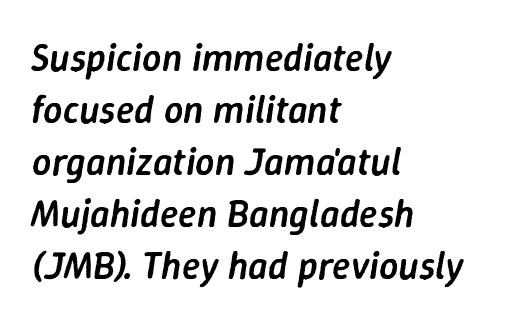
The image shows 38 px semibold type, italic (leaning right); set left-aligned, normal line spacing (1.37x), normal letter spacing, not underlined; low stroke contrast and a medium x-height.
